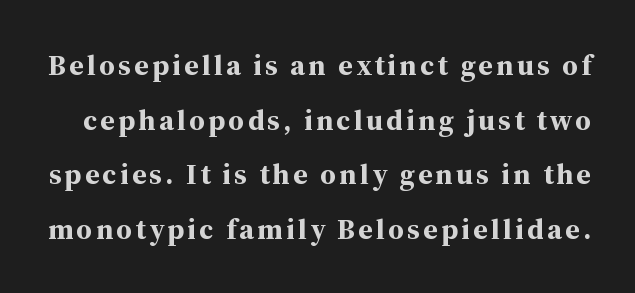
{"serif": "yes", "italic": "no", "bold": "yes", "weight": "bold", "width": "normal", "stroke_contrast": "medium", "x_height": "medium", "monospaced": "no", "underline": "no", "line_spacing_ratio": 1.88, "glyph_px": 29}
